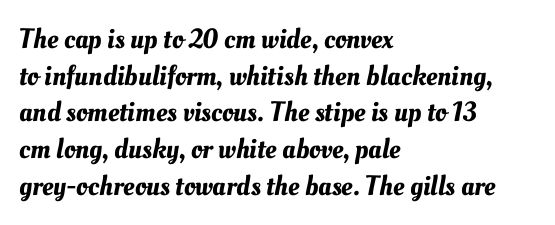
The image shows 28 px text type; set left-aligned, normal line spacing (1.31x), normal letter spacing, not underlined; medium stroke contrast and a small x-height.
